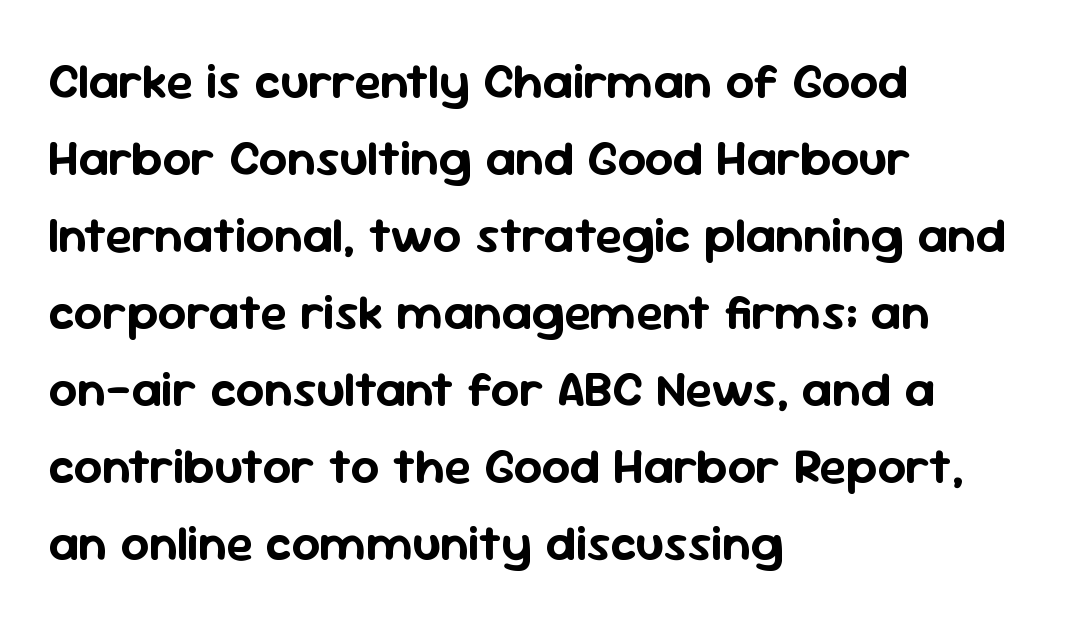
Upright lettering throughout. The rendering uses natural spacing where letterforms have individual widths. Does the copy run flush right? No — it runs flush left. How are the letters spaced? Ordinarily, with no added tracking. The face used here is a sans, in the tradition of grotesques and geometrics.
